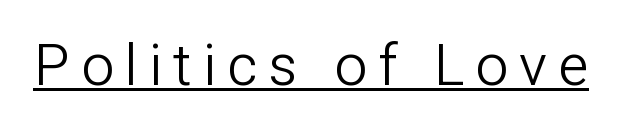
Q: Is the text bold? A: No.
Q: Is the text italic (slanted)? A: No, it is upright.
Q: Is the typeface a serif or a sans-serif typeface? A: Sans-serif.
Q: Is the text underlined? A: Yes.
Q: Width (condensed, normal, or wide)? A: Normal.
Q: Stroke contrast? A: Low.
Q: x-height? A: Medium.
Q: Monospaced? A: No.
